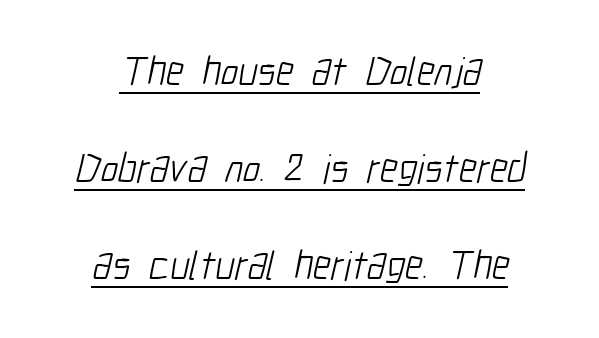
Line spacing here is loose. A typographer would call this underscored text. Both edges are ragged and mirror each other, which tells us the setting is centered. Examine the stroke ends and you'll find no serifs. On a weight scale, this lands at 450 or below.
